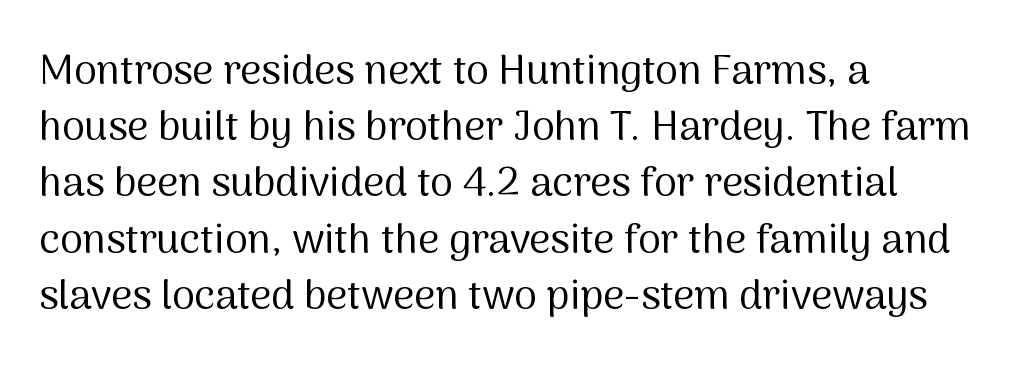
The image shows 41 px regular-weight sans-serif type, upright; set left-aligned, normal line spacing (1.37x), normal letter spacing, not underlined; medium stroke contrast and a medium x-height.
